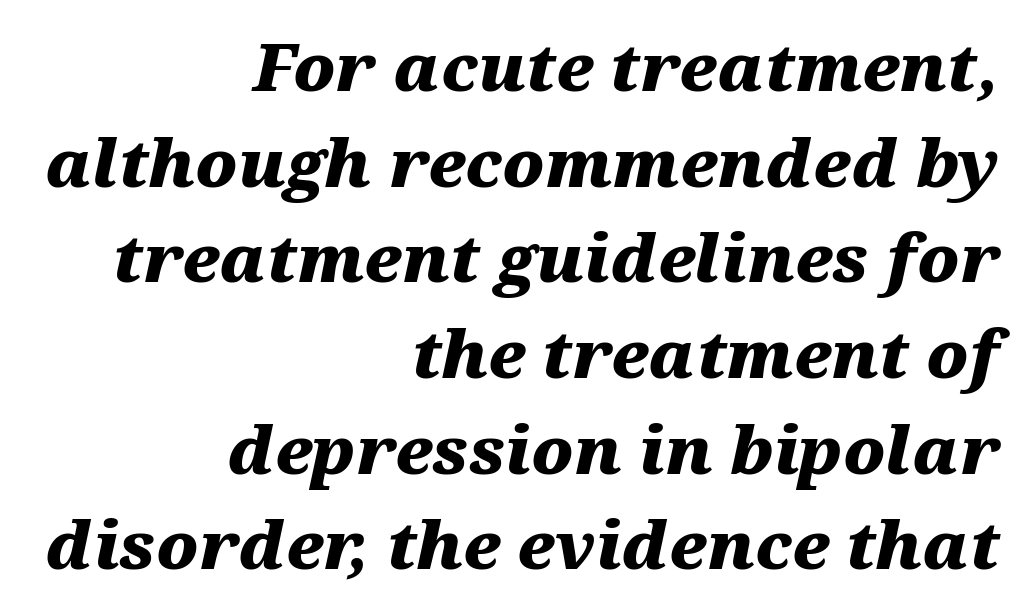
{"italic": "yes", "lean": "right", "slant_degrees": 12, "bold": "yes", "weight": "heavy", "width": "wide", "stroke_contrast": "medium", "x_height": "medium", "monospaced": "no", "underline": "no", "align": "right", "line_spacing": "normal", "line_spacing_ratio": 1.45, "letter_spacing": "normal", "letter_spacing_em": 0.0, "glyph_px": 66}
